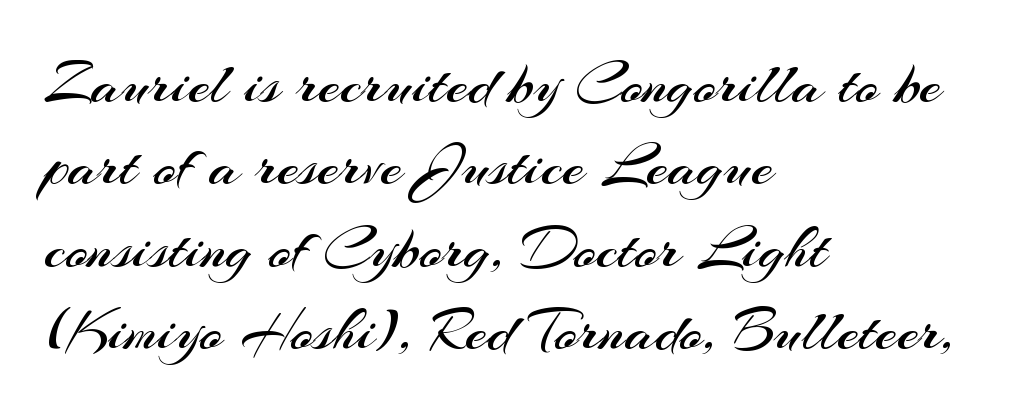
Q: Is the text bold? A: No.
Q: Is the text italic (slanted)? A: Yes.
Q: Is the typeface a serif or a sans-serif typeface? A: Sans-serif.
Q: Is the text underlined? A: No.
Q: How is the paragraph aligned? A: Left-aligned.
Q: Is the spacing between letters normal or unusually wide? A: Normal.
Q: Is the spacing between lines tight, normal or loose? A: Normal.
Q: Width (condensed, normal, or wide)? A: Normal.
Q: Stroke contrast? A: Medium.
Q: x-height? A: Small.
Q: Monospaced? A: No.
